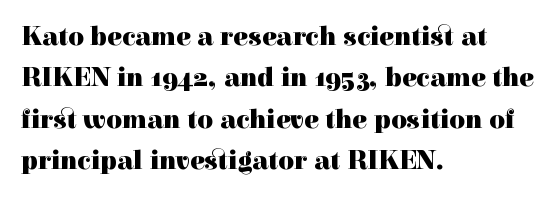
{"italic": "no", "bold": "yes", "underline": "no", "align": "left", "line_spacing": "normal", "line_spacing_ratio": 1.53, "letter_spacing": "normal", "letter_spacing_em": 0.0, "glyph_px": 27}
